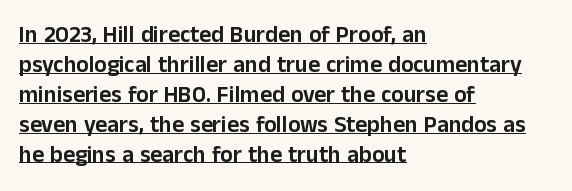
Every word sits above its own underline. Designer's note — italics off, roman on. The tracking reads as untouched default to a designer's eye. Line spacing here is normal.
